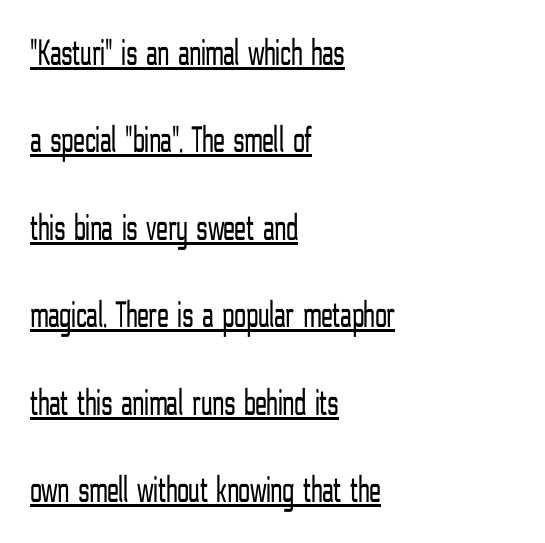
Q: Is the text bold? A: No.
Q: Is the text italic (slanted)? A: No, it is upright.
Q: Is the typeface a serif or a sans-serif typeface? A: Sans-serif.
Q: Is the text underlined? A: Yes.
Q: How is the paragraph aligned? A: Left-aligned.
Q: Is the spacing between letters normal or unusually wide? A: Normal.
Q: Is the spacing between lines tight, normal or loose? A: Loose.
Q: Width (condensed, normal, or wide)? A: Condensed.
Q: Stroke contrast? A: Low.
Q: x-height? A: Medium.
Q: Monospaced? A: No.
